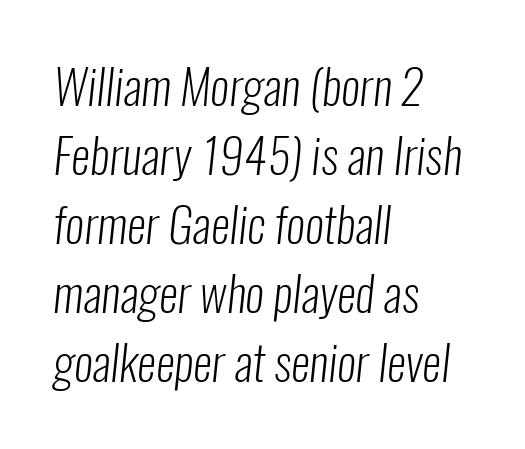
Q: Is the text bold? A: No.
Q: Is the typeface a serif or a sans-serif typeface? A: Sans-serif.
Q: Is the text underlined? A: No.
Q: How is the paragraph aligned? A: Left-aligned.
Q: Is the spacing between letters normal or unusually wide? A: Normal.
Q: Is the spacing between lines tight, normal or loose? A: Normal.
Q: Width (condensed, normal, or wide)? A: Condensed.
Q: Stroke contrast? A: Low.
Q: x-height? A: Medium.
Q: Monospaced? A: No.
